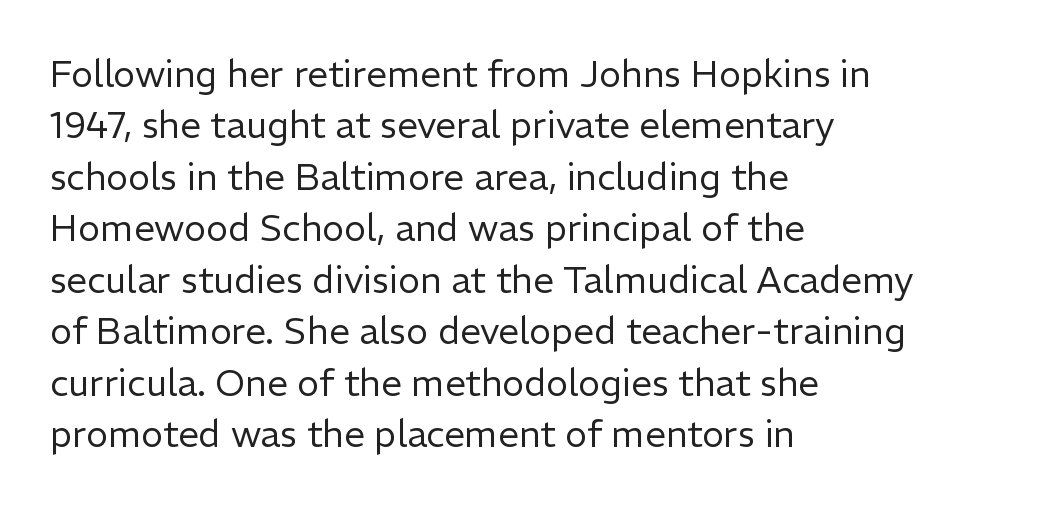
The typeface has the unassuming heft of standard copy or less. The lettering holds an erect, upright posture throughout. A normal amount of white space separates one row of letters from the next. Do the characters align in a grid? No, the font is proportional. Type style note: lacks serifs. The space directly below the letters is spotless.
